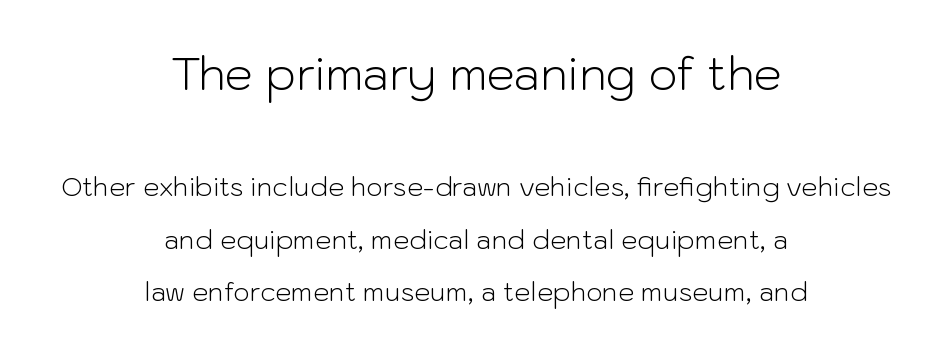
{"serif": "no", "italic": "no", "bold": "no", "weight": "light", "width": "normal", "stroke_contrast": "low", "x_height": "medium", "monospaced": "no", "underline": "no", "align": "center", "line_spacing": "loose", "line_spacing_ratio": 2.01, "letter_spacing": "normal", "letter_spacing_em": 0.0, "larger_block": "first", "size_ratio": 1.73, "glyph_px": 45}
